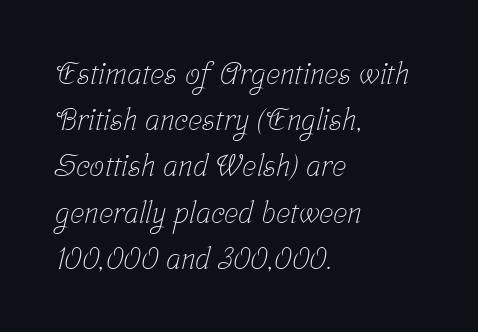
The image shows 30 px light, condensed serif type; set left-aligned, normal line spacing (1.54x), normal letter spacing, not underlined; low stroke contrast and a medium x-height.
